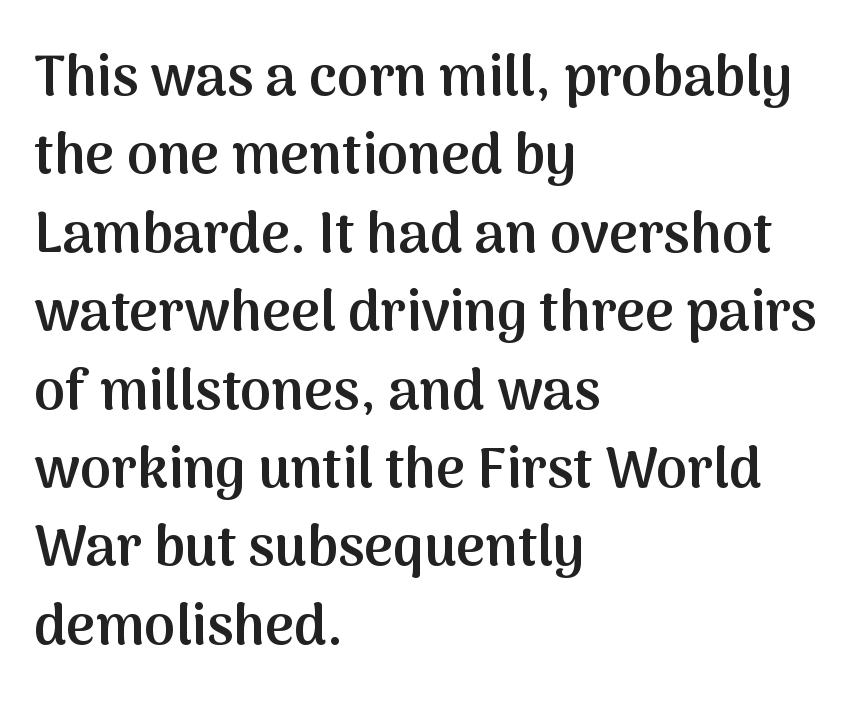
The image shows 56 px semibold sans-serif type, upright; set left-aligned, normal line spacing (1.4x), normal letter spacing, not underlined; medium stroke contrast and a medium x-height.
